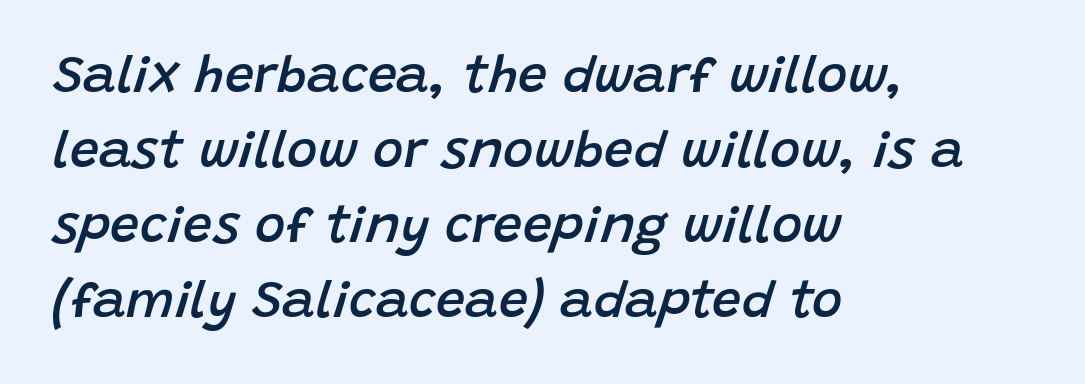
Honestly, the letter spacing is just normal — you wouldn't notice it. Character widths vary here, with narrow letters taking less room than wide ones. Set as a demibold, roughly 600 on the weight scale. The passage shown is not underscored anywhere. The paragraph shown leans on its left margin. A typesetter would mark this as italic.
